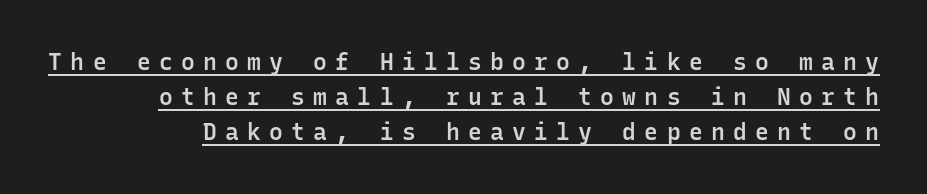
Q: Is the text bold? A: Semi-bold.
Q: Is the text italic (slanted)? A: No, it is upright.
Q: Is the text underlined? A: Yes.
Q: Is the spacing between letters normal or unusually wide? A: Unusually wide.
Q: Is the spacing between lines tight, normal or loose? A: Normal.
